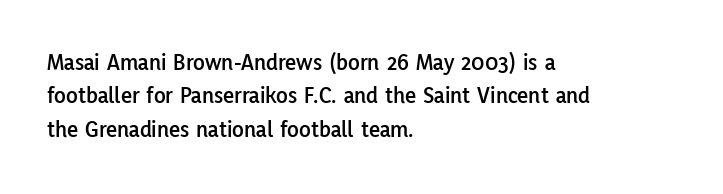
{"italic": "no", "underline": "no", "align": "left", "line_spacing": "normal", "line_spacing_ratio": 1.39, "letter_spacing": "normal", "letter_spacing_em": 0.0, "glyph_px": 24}
